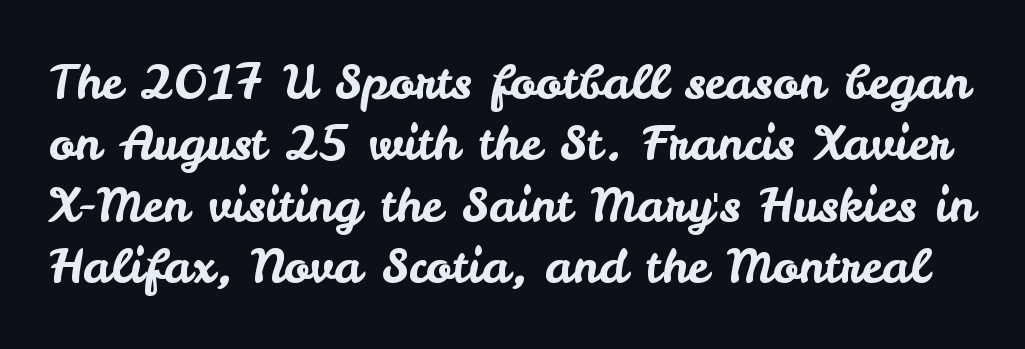
Q: Is the text italic (slanted)? A: Yes.
Q: Is the typeface a serif or a sans-serif typeface? A: Sans-serif.
Q: Is the text underlined? A: No.
Q: Is the spacing between letters normal or unusually wide? A: Normal.
Q: Is the spacing between lines tight, normal or loose? A: Normal.
Q: Width (condensed, normal, or wide)? A: Normal.
Q: Stroke contrast? A: Low.
Q: x-height? A: Small.
Q: Monospaced? A: No.
